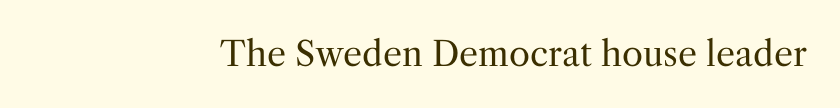
Think of a printed novel: that variable character pitch is what you see here. Classification — serif. Italic: no, the glyphs are upright roman. The weight tops out at a normal text grade. The strip under each line holds only bare page.
